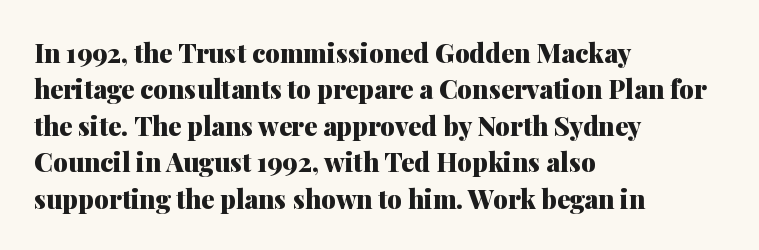
Characters remain perfectly vertical along every line. The passage is arranged the way most books set body copy — flush left. These lines sit exactly where default settings would place them. Nobody touched the tracking dial on this one. Descender tails drop into unmarked territory. Is the type bold? Yes — the strokes are clearly thick and heavy.
